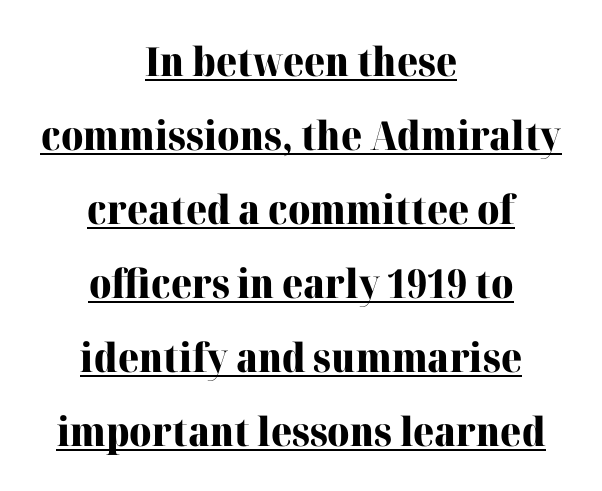
The image shows 40 px heavy serif type, upright; set centered, line spacing 1.85x, normal letter spacing, underlined; high stroke contrast and a medium x-height.
